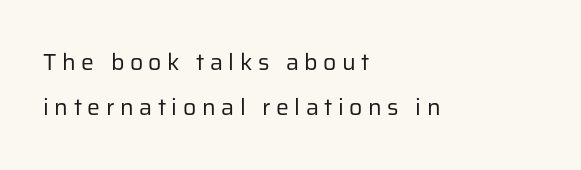
The image shows 23 px text type, upright; set left-aligned, loose line spacing (1.96x), unusually wide letter spacing (+0.24 em), not underlined.
